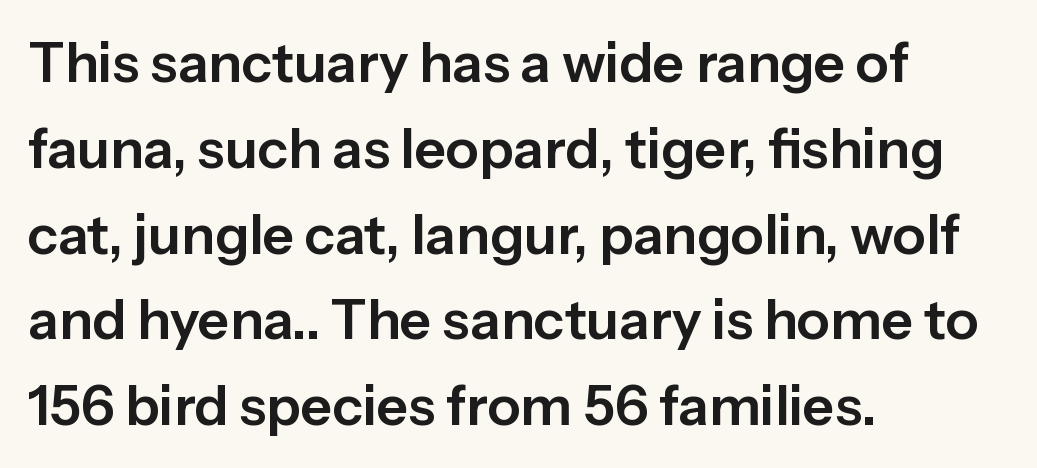
Q: Is the text italic (slanted)? A: No, it is upright.
Q: Is the typeface a serif or a sans-serif typeface? A: Sans-serif.
Q: Is the text underlined? A: No.
Q: How is the paragraph aligned? A: Left-aligned.
Q: Is the spacing between letters normal or unusually wide? A: Normal.
Q: Is the spacing between lines tight, normal or loose? A: Normal.
Q: Width (condensed, normal, or wide)? A: Normal.
Q: Stroke contrast? A: Low.
Q: x-height? A: Medium.
Q: Monospaced? A: No.
